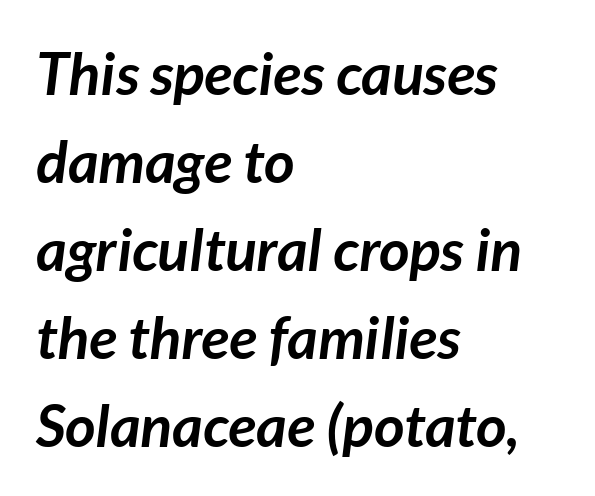
{"italic": "yes", "lean": "right", "slant_degrees": 7, "bold": "yes", "weight": "semibold", "width": "normal", "stroke_contrast": "low", "x_height": "medium", "monospaced": "no", "underline": "no", "align": "left", "line_spacing": "normal", "line_spacing_ratio": 1.49, "letter_spacing": "normal", "letter_spacing_em": 0.0, "glyph_px": 59}
